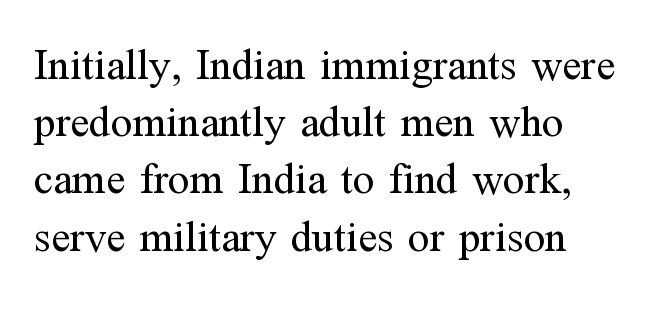
The image shows 44 px regular-weight serif type, upright; set left-aligned, normal line spacing (1.3x), normal letter spacing, not underlined; medium stroke contrast and a medium x-height.
